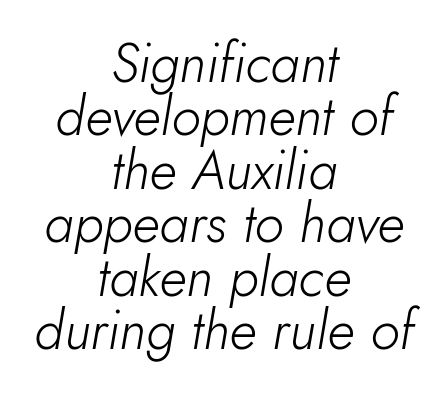
Q: Is the text bold? A: No.
Q: Is the text italic (slanted)? A: Yes, it leans right by about 5 degrees.
Q: Is the text underlined? A: No.
Q: How is the paragraph aligned? A: Centered.
Q: Is the spacing between letters normal or unusually wide? A: Normal.
Q: Is the spacing between lines tight, normal or loose? A: Tight.
Q: Width (condensed, normal, or wide)? A: Normal.
Q: Stroke contrast? A: Low.
Q: x-height? A: Small.
Q: Monospaced? A: No.
